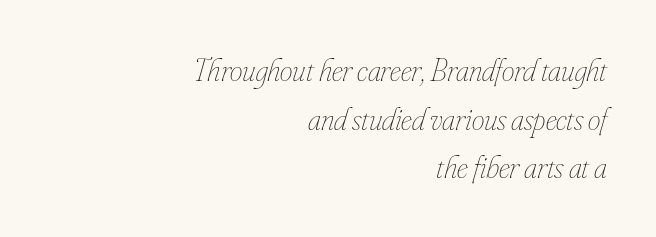
This block has exactly the height ordinary leading produces. The strip under each line holds only bare page. This sample uses plain, unmodified letter spacing. Is the type heavy? It reads as light-to-regular instead.
